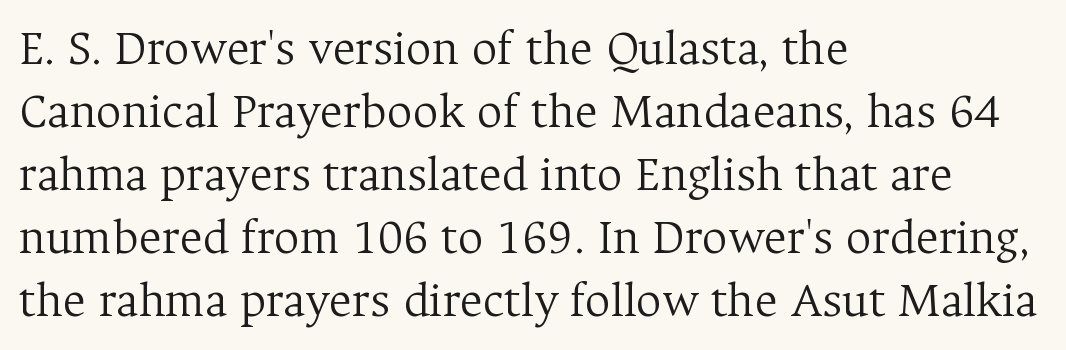
Reading down the column, the eye jumps a familiar distance to each next line. Honestly, the letter spacing is just normal — you wouldn't notice it. The letters advance in unequal steps, a hallmark of proportional type. Posture: vertical.
